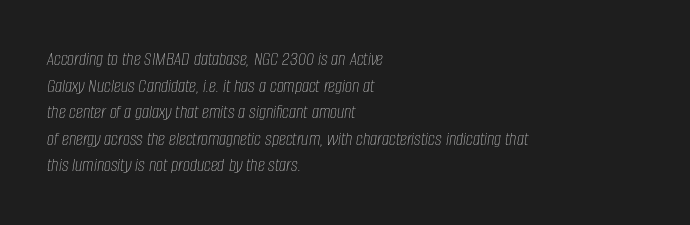
The image shows 20 px text type, italic (leaning right); set left-aligned, normal line spacing (1.33x), normal letter spacing, not underlined.
